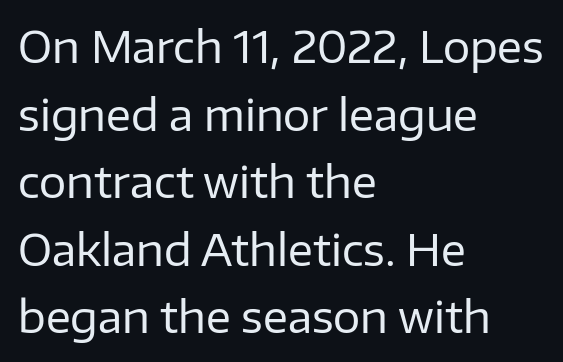
The image shows 43 px regular-weight sans-serif type, upright; set left-aligned, normal line spacing (1.57x), normal letter spacing, not underlined; low stroke contrast and a medium x-height.
